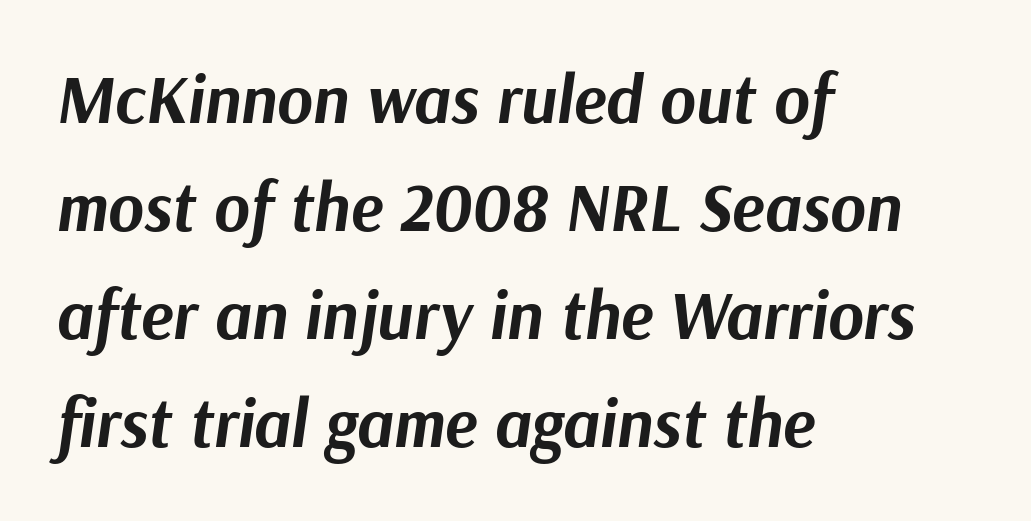
{"italic": "yes", "lean": "right", "slant_degrees": 9, "bold": "yes", "weight": "bold", "width": "normal", "stroke_contrast": "medium", "x_height": "medium", "monospaced": "no", "underline": "no", "align": "left", "line_spacing": "normal", "line_spacing_ratio": 1.59, "letter_spacing": "normal", "letter_spacing_em": 0.0, "glyph_px": 68}
